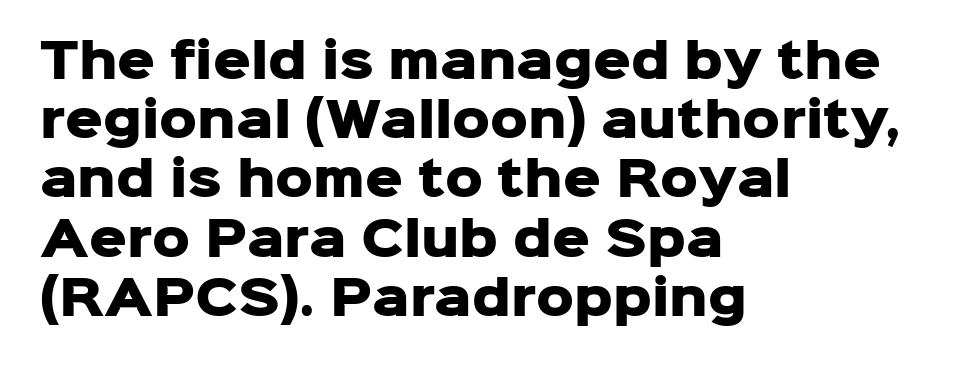
A clean baseline with only descenders dipping below it. Emphasis by weight is at full strength: bold. Looks like regular typesetting: each glyph gets only the width it needs. Teacher's note: observe the even left margin — that is flush-left alignment. It's the straight-up-and-down kind of type. The horizontal fit of the characters is conventional and even.
